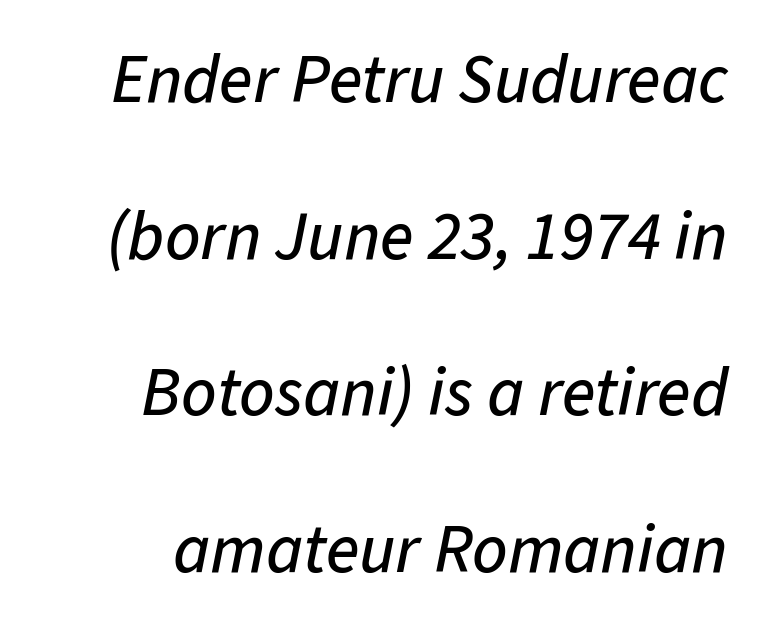
The image shows 69 px text type, italic (leaning right); set right-aligned, loose line spacing (2.27x), normal letter spacing, not underlined; low stroke contrast and a medium x-height.
